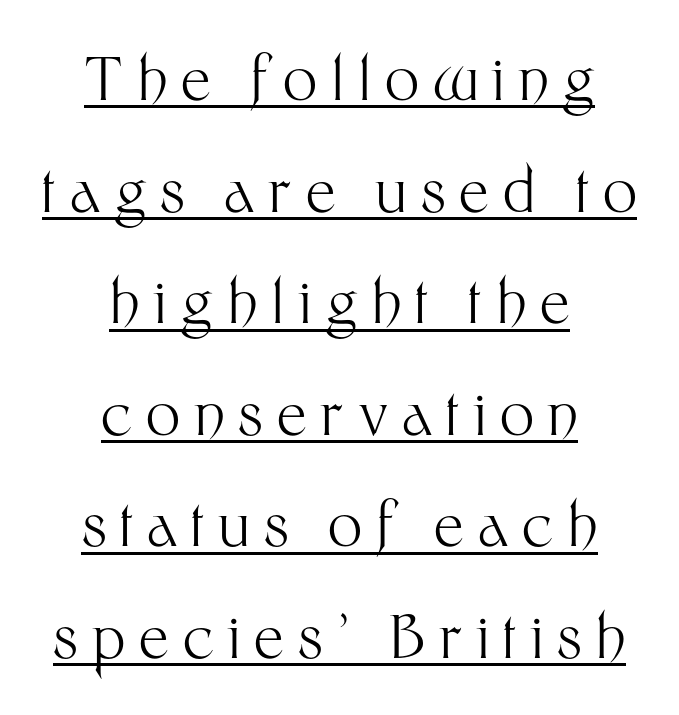
Q: Is the text bold? A: No.
Q: Is the text italic (slanted)? A: No, it is upright.
Q: Is the typeface a serif or a sans-serif typeface? A: Sans-serif.
Q: Is the text underlined? A: Yes.
Q: How is the paragraph aligned? A: Centered.
Q: Is the spacing between letters normal or unusually wide? A: Unusually wide.
Q: Width (condensed, normal, or wide)? A: Normal.
Q: Stroke contrast? A: Medium.
Q: x-height? A: Medium.
Q: Monospaced? A: No.
